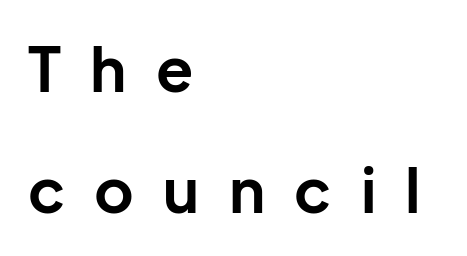
A great deal of white space separates one row of letters from the next. Tall strokes in this sample are plumb rather than angled. The string is rendered with underlining switched off. Typographically, this falls in the sans-serif category.
